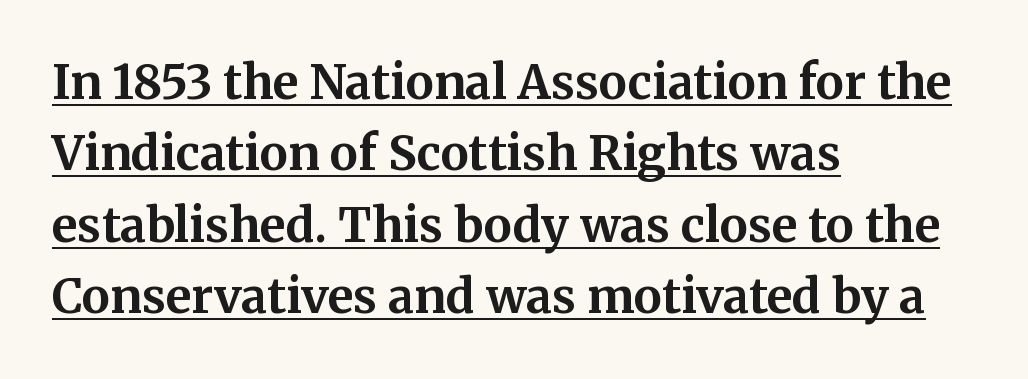
The image shows 47 px bold serif type, upright; set left-aligned, normal line spacing (1.52x), normal letter spacing, underlined; medium stroke contrast and a medium x-height.
